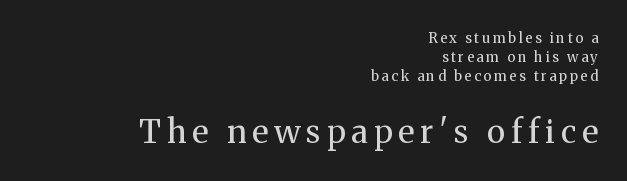
The image shows 32 px regular-weight serif type, upright; set right-aligned, normal line spacing (1.34x), not underlined; the second (bottom) block is 2.29x larger; medium stroke contrast and a medium x-height.
